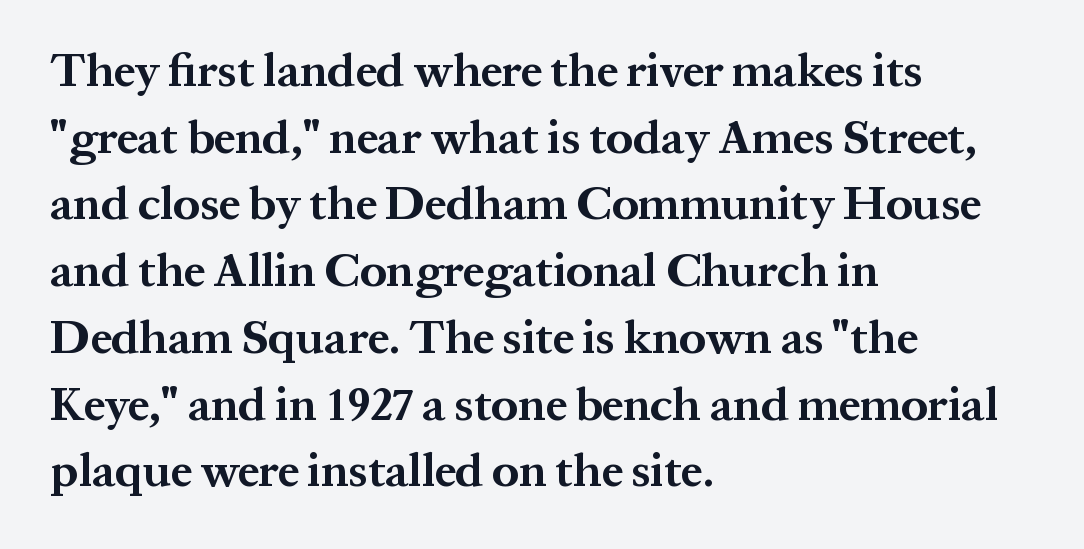
The image shows 47 px bold serif type, upright; set left-aligned, normal line spacing (1.42x), normal letter spacing, not underlined; medium stroke contrast and a medium x-height.
